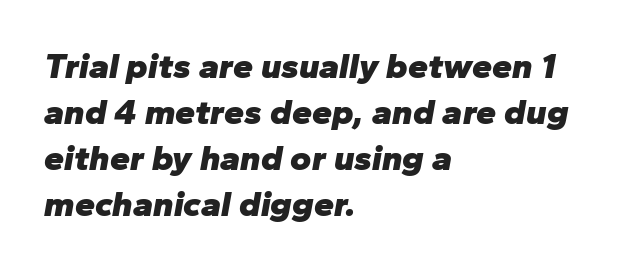
{"italic": "yes", "lean": "right", "slant_degrees": 10, "bold": "yes", "weight": "heavy", "width": "normal", "stroke_contrast": "low", "x_height": "medium", "monospaced": "no", "underline": "no", "align": "left", "line_spacing": "normal", "line_spacing_ratio": 1.28, "letter_spacing": "normal", "letter_spacing_em": 0.0, "glyph_px": 36}
